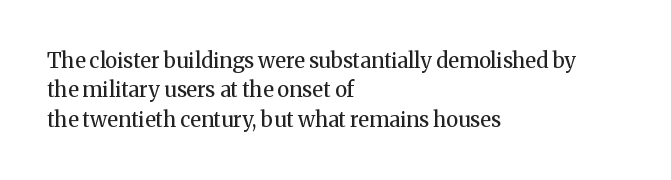
The image shows 21 px text type, upright; set left-aligned, normal line spacing (1.4x), normal letter spacing, not underlined.
